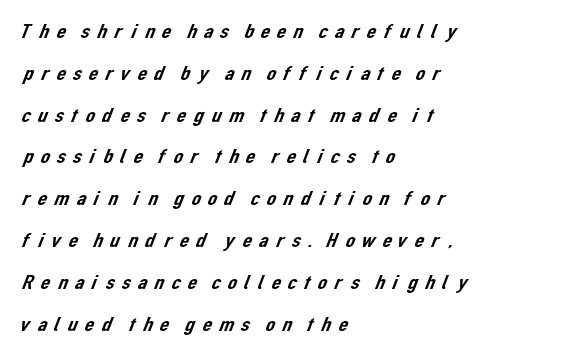
{"underline": "no", "align": "left", "line_spacing": "loose", "line_spacing_ratio": 1.99, "letter_spacing": "wide", "letter_spacing_em": 0.23, "glyph_px": 21}
